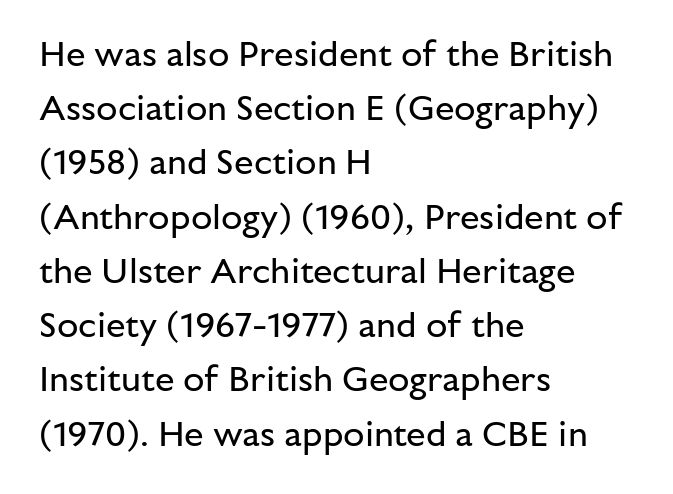
{"serif": "no", "italic": "no", "bold": "no", "weight": "regular", "width": "normal", "stroke_contrast": "low", "x_height": "medium", "monospaced": "no", "underline": "no", "align": "left", "line_spacing": "normal", "line_spacing_ratio": 1.55, "letter_spacing": "normal", "letter_spacing_em": 0.0, "glyph_px": 35}
